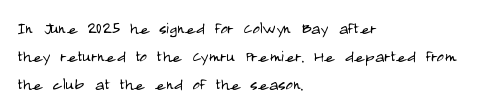
The image shows 20 px text type, upright; set left-aligned, normal line spacing (1.4x), normal letter spacing, not underlined.
